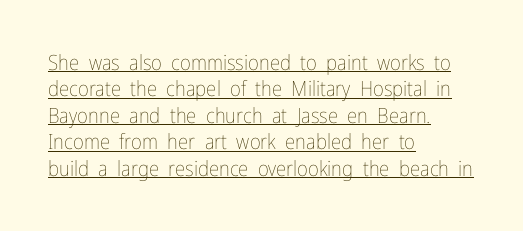
The image shows 21 px text type, upright; set left-aligned, normal line spacing (1.26x), normal letter spacing, underlined.
